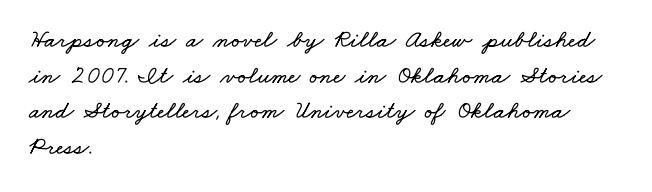
{"underline": "no", "align": "left", "line_spacing": "normal", "line_spacing_ratio": 1.43, "letter_spacing": "normal", "letter_spacing_em": 0.0, "glyph_px": 25}
